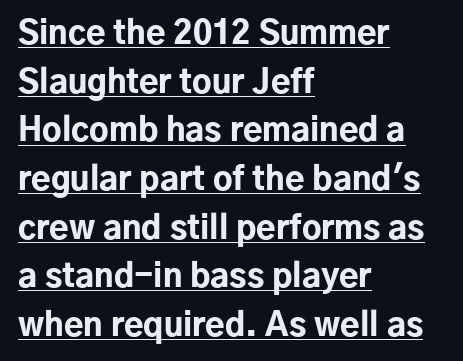
{"serif": "no", "italic": "no", "bold": "yes", "weight": "bold", "width": "normal", "stroke_contrast": "low", "x_height": "medium", "monospaced": "no", "underline": "yes", "align": "left", "line_spacing": "normal", "line_spacing_ratio": 1.52, "letter_spacing": "normal", "letter_spacing_em": 0.0, "glyph_px": 32}
